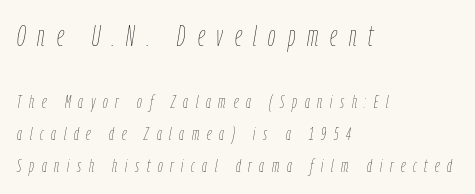
Honestly, the letter spacing is so wide it's the main thing you notice. The emphasis by scale lands on block number one, above. One glance says typical: line gaps are just what's usual. Each row of text sits above clean, open space.
